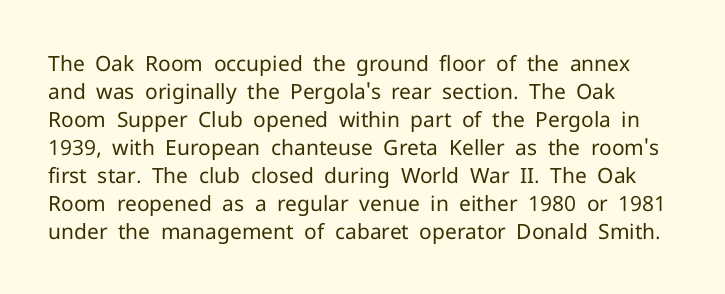
Q: Is the text bold? A: No.
Q: Is the text italic (slanted)? A: No, it is upright.
Q: Is the text underlined? A: No.
Q: Is the spacing between letters normal or unusually wide? A: Normal.
Q: Is the spacing between lines tight, normal or loose? A: Normal.
